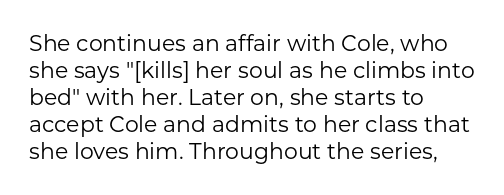
Q: Is the text bold? A: No.
Q: Is the text italic (slanted)? A: No, it is upright.
Q: Is the text underlined? A: No.
Q: How is the paragraph aligned? A: Left-aligned.
Q: Is the spacing between letters normal or unusually wide? A: Normal.
